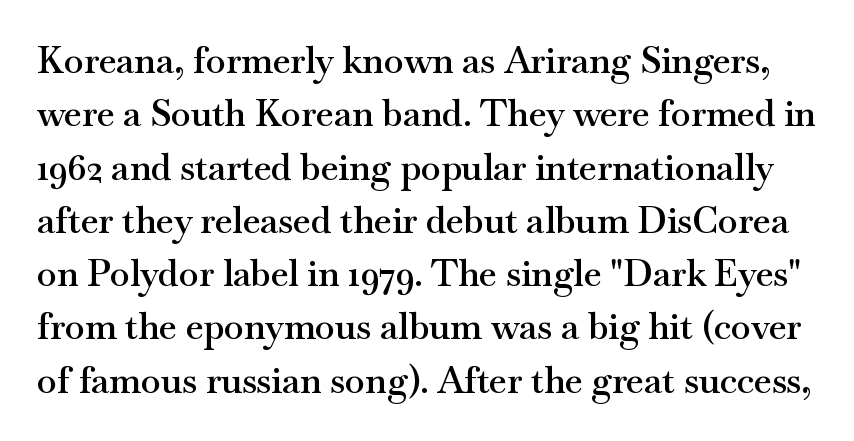
You could call the tracking neutral — neither tight nor loose. Classification — serif. The passage shown is typed in a proportional face where columns would drift. Type without underlining. Compared with typical paragraphs, the rows here are spaced about the same. This is the regular roman posture of the typeface.
